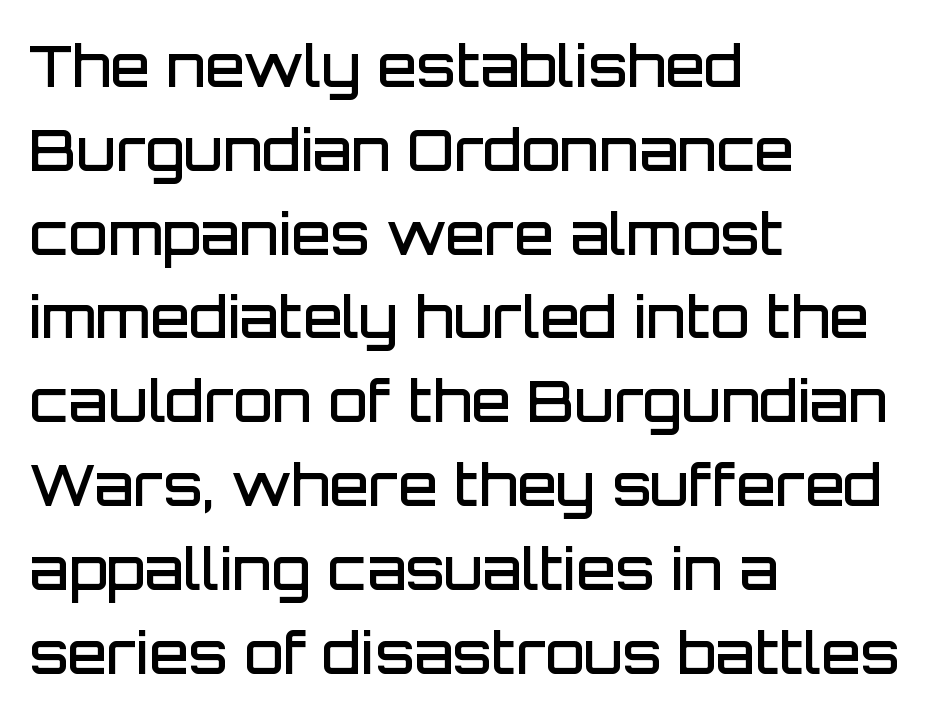
Q: Is the text bold? A: Semi-bold.
Q: Is the text italic (slanted)? A: No, it is upright.
Q: Is the typeface a serif or a sans-serif typeface? A: Sans-serif.
Q: Is the text underlined? A: No.
Q: How is the paragraph aligned? A: Left-aligned.
Q: Is the spacing between letters normal or unusually wide? A: Normal.
Q: Is the spacing between lines tight, normal or loose? A: Normal.
Q: Width (condensed, normal, or wide)? A: Normal.
Q: Stroke contrast? A: Low.
Q: x-height? A: Large.
Q: Monospaced? A: No.
